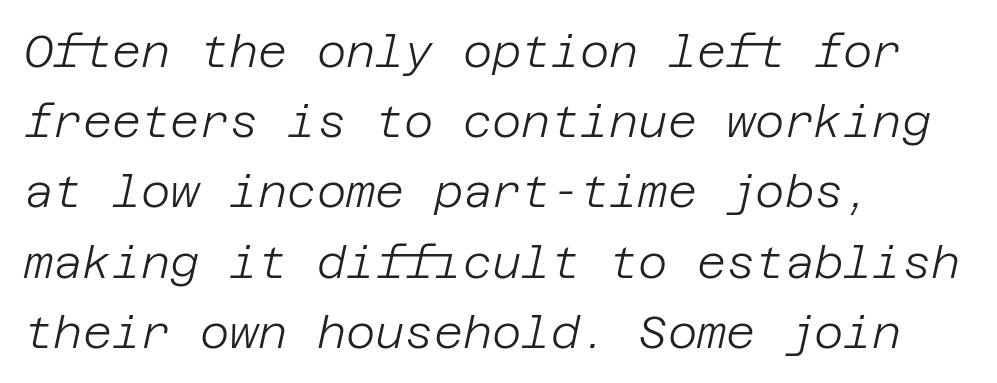
{"italic": "yes", "lean": "right", "slant_degrees": 12, "bold": "no", "weight": "light", "width": "normal", "stroke_contrast": "low", "x_height": "large", "underline": "no", "align": "left", "line_spacing": "normal", "line_spacing_ratio": 1.56, "letter_spacing": "normal", "letter_spacing_em": 0.0, "glyph_px": 45}
